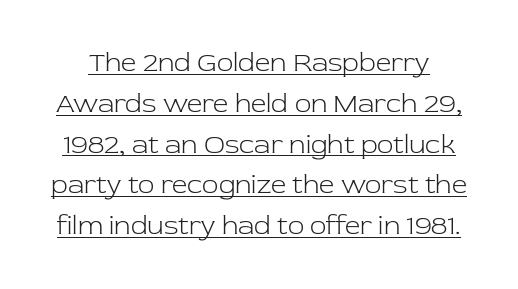
The image shows 27 px text type, upright; set normal line spacing (1.51x), normal letter spacing, underlined.
